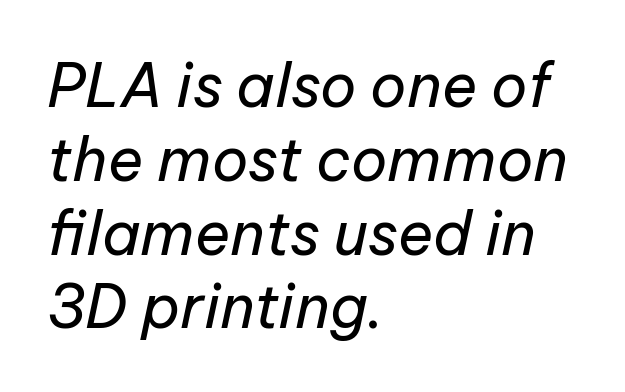
The image shows 60 px regular-weight type, italic (leaning right); set left-aligned, line spacing 1.23x, normal letter spacing, not underlined; low stroke contrast and a medium x-height.
